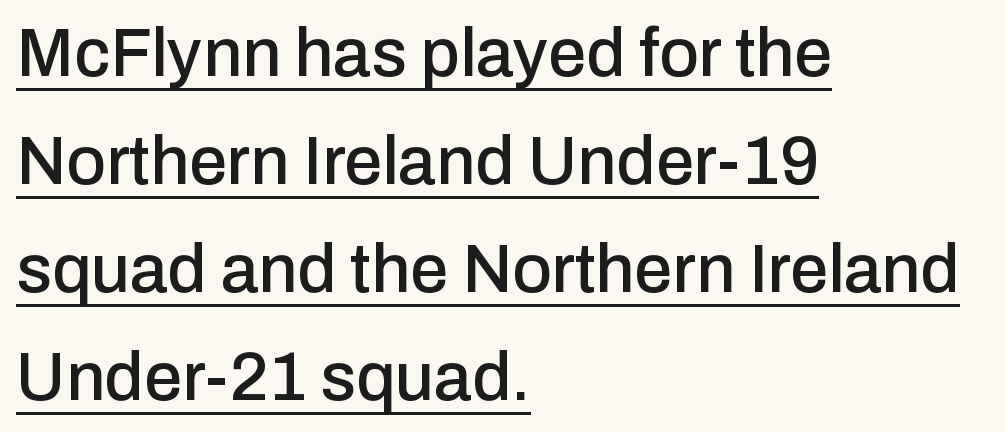
Q: Is the text italic (slanted)? A: No, it is upright.
Q: Is the typeface a serif or a sans-serif typeface? A: Sans-serif.
Q: Is the text underlined? A: Yes.
Q: How is the paragraph aligned? A: Left-aligned.
Q: Is the spacing between letters normal or unusually wide? A: Normal.
Q: Is the spacing between lines tight, normal or loose? A: Normal.
Q: Width (condensed, normal, or wide)? A: Normal.
Q: Stroke contrast? A: Low.
Q: x-height? A: Medium.
Q: Monospaced? A: No.
